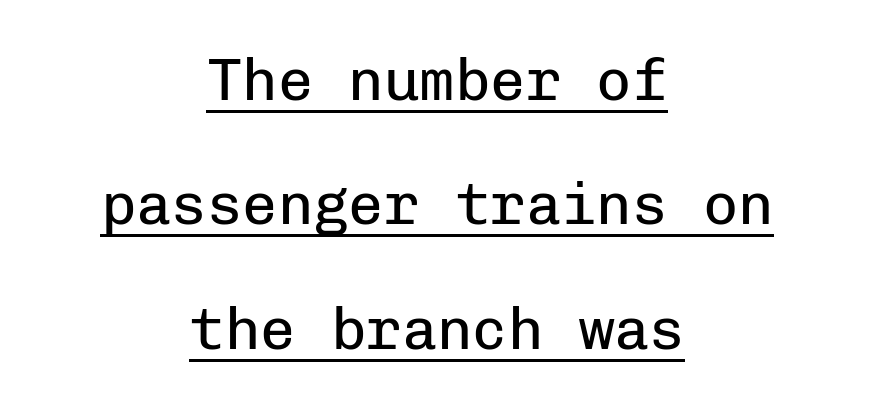
{"serif": "no", "italic": "no", "bold": "no", "weight": "regular", "width": "normal", "stroke_contrast": "low", "x_height": "medium", "monospaced": "yes", "underline": "yes", "align": "center", "line_spacing": "loose", "line_spacing_ratio": 2.11, "letter_spacing": "normal", "letter_spacing_em": 0.0, "glyph_px": 59}
